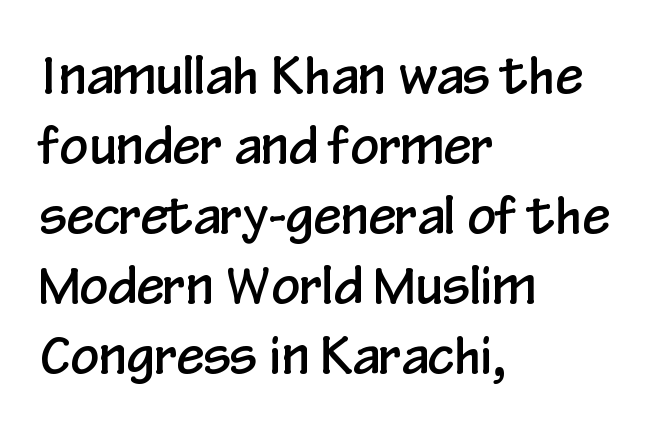
{"serif": "no", "italic": "no", "width": "condensed", "stroke_contrast": "low", "x_height": "medium", "monospaced": "no", "underline": "no", "align": "left", "line_spacing": "normal", "line_spacing_ratio": 1.4, "letter_spacing": "normal", "letter_spacing_em": 0.0, "glyph_px": 50}
